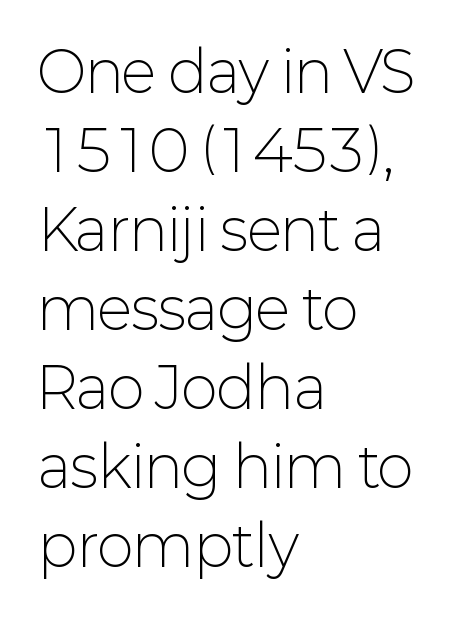
Stroke thickness stays within the range of a standard reading face or lighter. Check the space under the baseline: it is left empty. This sample uses a sans-serif face. No extra tracking has been applied to these lines. Summary of vertical rhythm: regular, with standard interline spacing.
